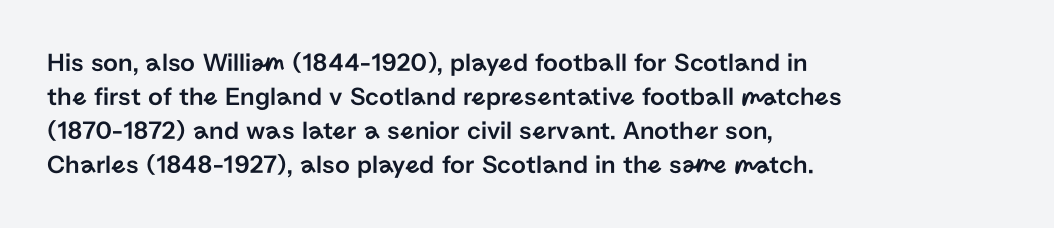
Q: Is the text italic (slanted)? A: No, it is upright.
Q: Is the text underlined? A: No.
Q: How is the paragraph aligned? A: Left-aligned.
Q: Is the spacing between letters normal or unusually wide? A: Normal.
Q: Is the spacing between lines tight, normal or loose? A: Normal.
